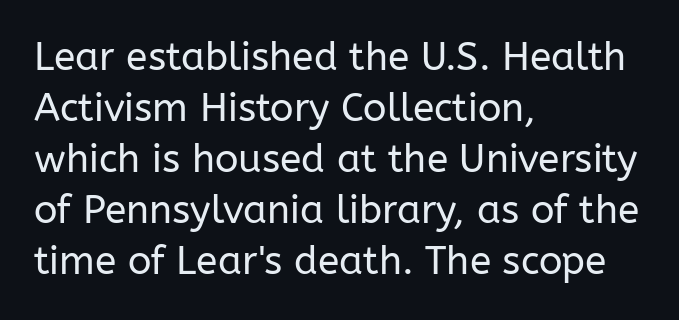
The image shows 39 px regular-weight sans-serif type, upright; set left-aligned, normal line spacing (1.31x), normal letter spacing, not underlined; low stroke contrast and a medium x-height.
